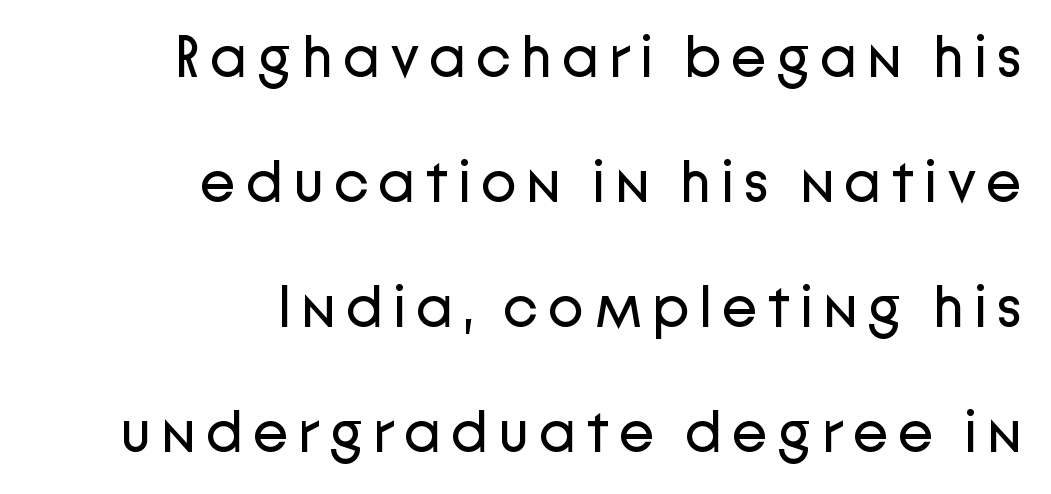
Q: Is the text bold? A: No.
Q: Is the text italic (slanted)? A: No, it is upright.
Q: Is the typeface a serif or a sans-serif typeface? A: Sans-serif.
Q: Is the text underlined? A: No.
Q: How is the paragraph aligned? A: Right-aligned.
Q: Is the spacing between lines tight, normal or loose? A: Loose.
Q: Width (condensed, normal, or wide)? A: Normal.
Q: Stroke contrast? A: Low.
Q: x-height? A: Medium.
Q: Monospaced? A: No.
